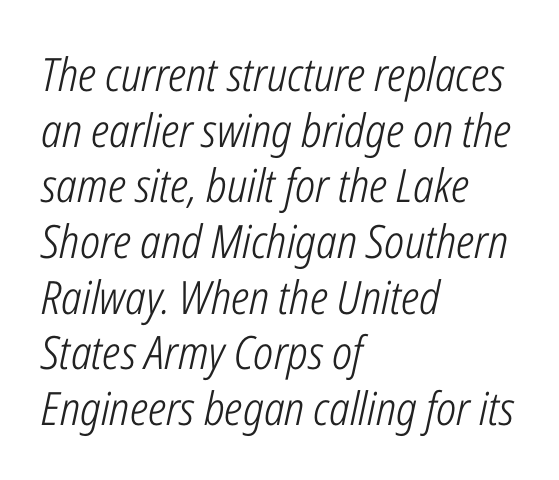
When letters slant like this, we call the style italic. Is this a heavy cut? Hardly; it is regular or lighter. The string is rendered with underlining switched off. Think of a printed novel: that variable character pitch is what you see here. The lines in this sample share a left origin and differ only in where they stop.
